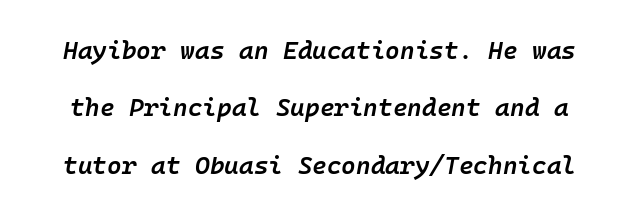
{"italic": "yes", "lean": "right", "slant_degrees": 10, "bold": "semi", "underline": "no", "line_spacing": "loose", "line_spacing_ratio": 2.3, "letter_spacing": "normal", "letter_spacing_em": 0.0, "glyph_px": 25}
